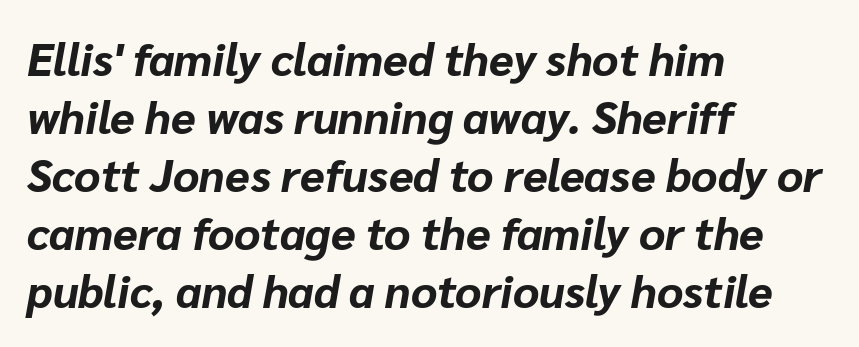
If you drew a line through each stem, it would be angled. How heavy is the stroke? Heavy — this is a bold. Lines of text with bare space underneath. Caption: multi-line text, flush left, ragged right.
